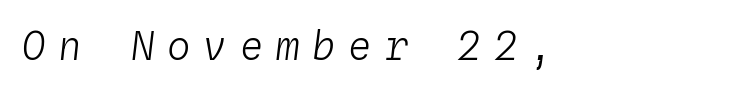
Q: Is the text bold? A: No.
Q: Is the text italic (slanted)? A: Yes, it leans right by about 4 degrees.
Q: Is the text underlined? A: No.
Q: Is the spacing between letters normal or unusually wide? A: Unusually wide.
Q: Width (condensed, normal, or wide)? A: Normal.
Q: Stroke contrast? A: Low.
Q: x-height? A: Medium.
Q: Monospaced? A: Yes.
